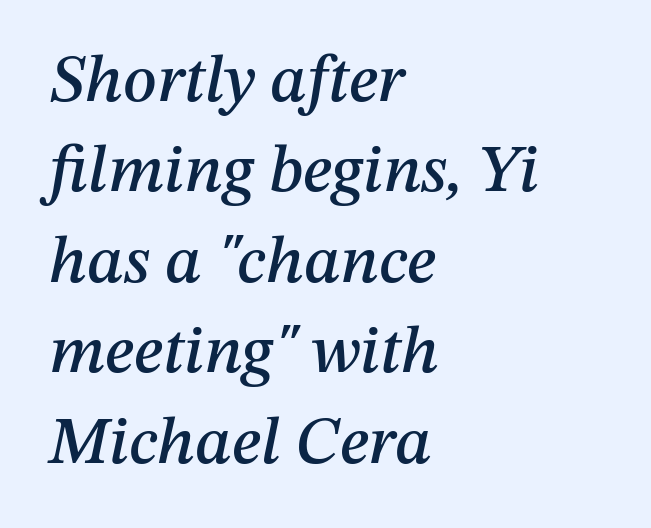
Q: Is the text italic (slanted)? A: Yes, it leans right by about 12 degrees.
Q: Is the text underlined? A: No.
Q: How is the paragraph aligned? A: Left-aligned.
Q: Is the spacing between letters normal or unusually wide? A: Normal.
Q: Is the spacing between lines tight, normal or loose? A: Normal.
Q: Width (condensed, normal, or wide)? A: Normal.
Q: Stroke contrast? A: Medium.
Q: x-height? A: Medium.
Q: Monospaced? A: No.
